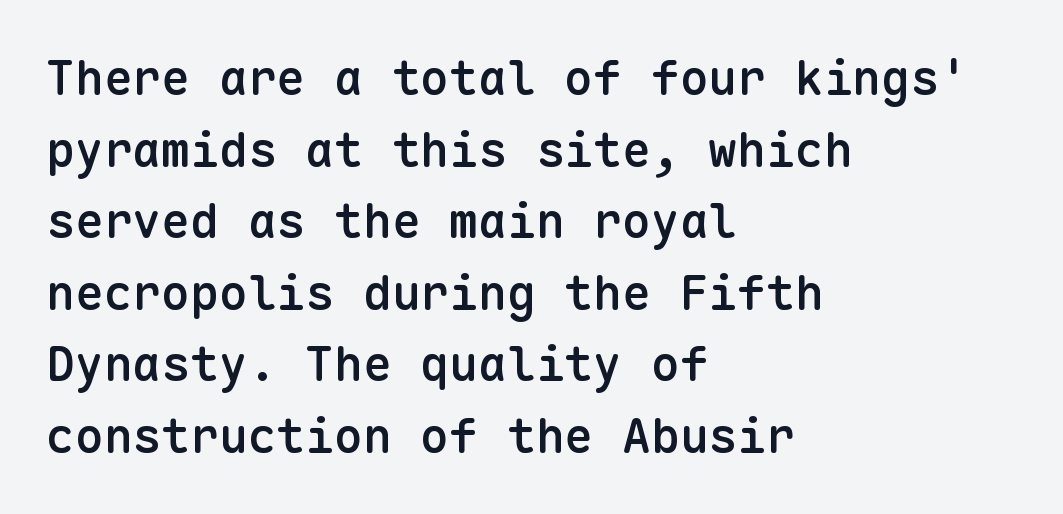
The image shows 48 px semibold sans-serif type, upright, monospaced; set left-aligned, normal line spacing (1.49x), normal letter spacing, not underlined; low stroke contrast and a medium x-height.
